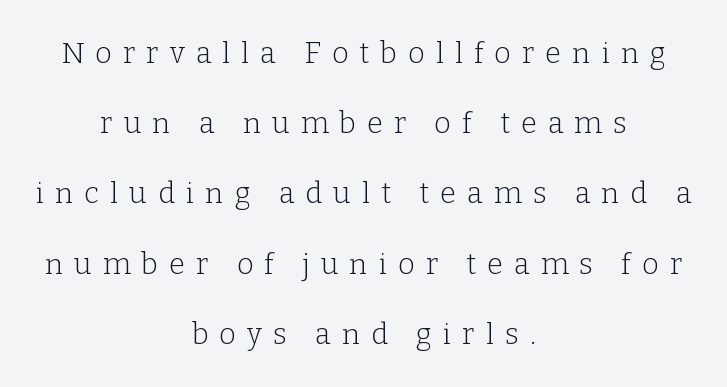
Q: Is the text bold? A: No.
Q: Is the text italic (slanted)? A: No, it is upright.
Q: Is the typeface a serif or a sans-serif typeface? A: Serif.
Q: Is the text underlined? A: No.
Q: How is the paragraph aligned? A: Centered.
Q: Is the spacing between letters normal or unusually wide? A: Unusually wide.
Q: Is the spacing between lines tight, normal or loose? A: Loose.
Q: Width (condensed, normal, or wide)? A: Normal.
Q: Stroke contrast? A: Low.
Q: x-height? A: Medium.
Q: Monospaced? A: No.
